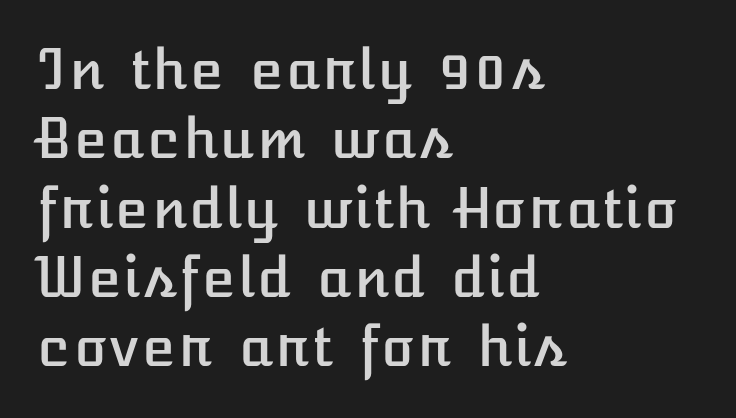
{"italic": "no", "width": "normal", "stroke_contrast": "low", "x_height": "medium", "underline": "no", "align": "left", "line_spacing": "normal", "line_spacing_ratio": 1.26, "letter_spacing": "normal", "letter_spacing_em": 0.0, "glyph_px": 55}
